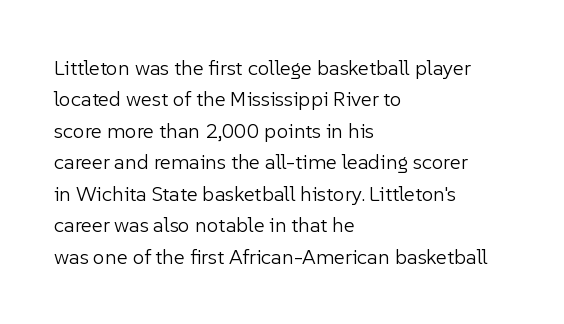
{"italic": "no", "bold": "no", "underline": "no", "align": "left", "line_spacing": "normal", "line_spacing_ratio": 1.5, "letter_spacing": "normal", "letter_spacing_em": 0.0, "glyph_px": 21}
